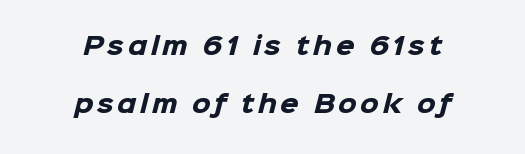
Q: Is the text bold? A: Yes.
Q: Is the text underlined? A: No.
Q: How is the paragraph aligned? A: Centered.
Q: Is the spacing between lines tight, normal or loose? A: Loose.
